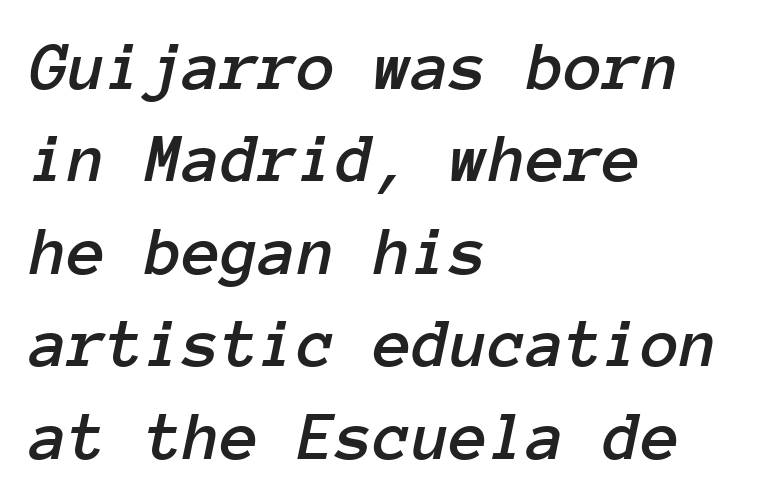
The image shows 70 px text type, italic (leaning right), monospaced; set left-aligned, normal line spacing (1.32x), normal letter spacing, not underlined; low stroke contrast and a medium x-height.
